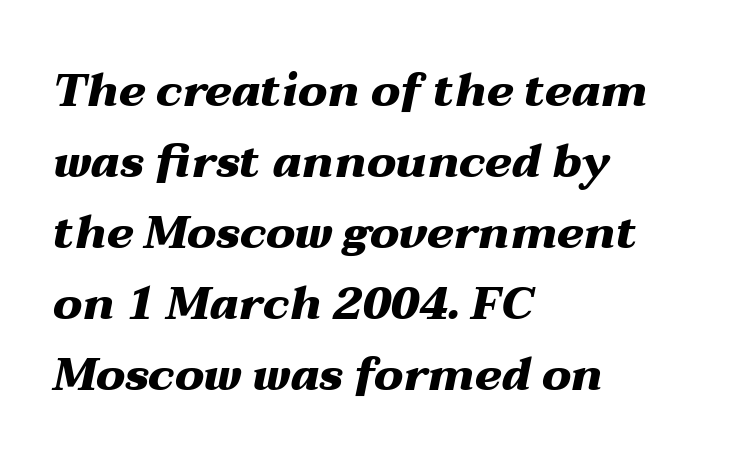
These lines are rendered in a variable-pitch font. One glance says typical: line gaps are just what's usual. Tall strokes in this sample are angled rather than plumb. The gap between lines stays unmarked. Heavy-handed strokes throughout: this text is bold. Look at the tracking — it's just the regular setting, nothing added.
